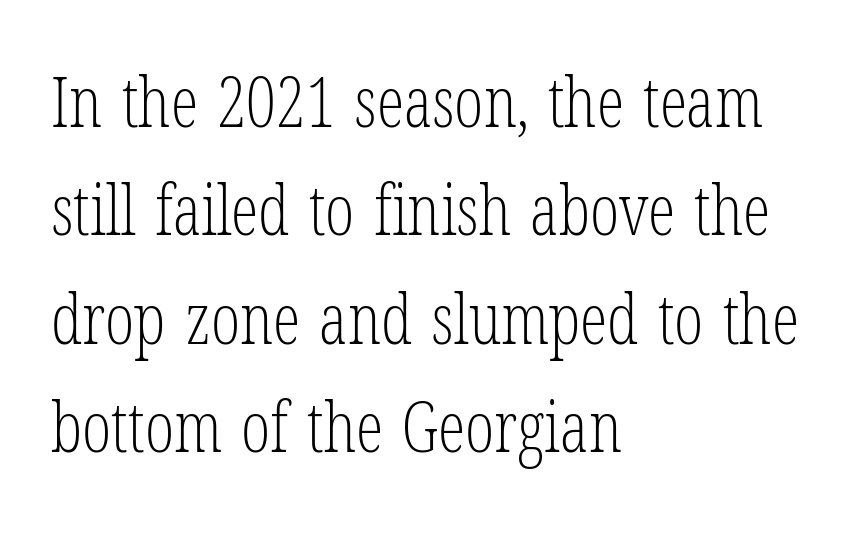
Q: Is the text bold? A: No.
Q: Is the text italic (slanted)? A: No, it is upright.
Q: Is the typeface a serif or a sans-serif typeface? A: Serif.
Q: Is the text underlined? A: No.
Q: How is the paragraph aligned? A: Left-aligned.
Q: Is the spacing between letters normal or unusually wide? A: Normal.
Q: Is the spacing between lines tight, normal or loose? A: Normal.
Q: Width (condensed, normal, or wide)? A: Condensed.
Q: Stroke contrast? A: Low.
Q: x-height? A: Medium.
Q: Monospaced? A: No.
